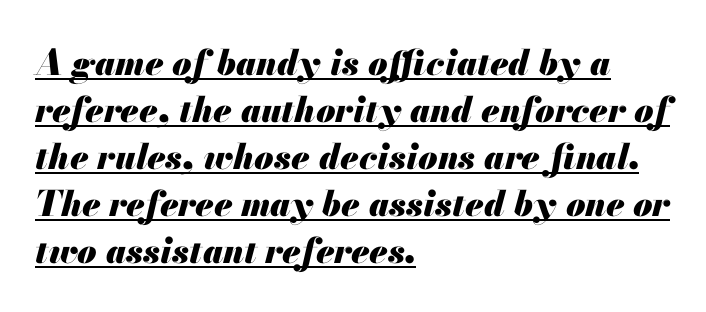
Q: Is the text bold? A: Yes.
Q: Is the text italic (slanted)? A: Yes, it leans right by about 13 degrees.
Q: Is the text underlined? A: Yes.
Q: How is the paragraph aligned? A: Left-aligned.
Q: Is the spacing between letters normal or unusually wide? A: Normal.
Q: Is the spacing between lines tight, normal or loose? A: Normal.
Q: Width (condensed, normal, or wide)? A: Normal.
Q: Stroke contrast? A: Medium.
Q: x-height? A: Small.
Q: Monospaced? A: No.
